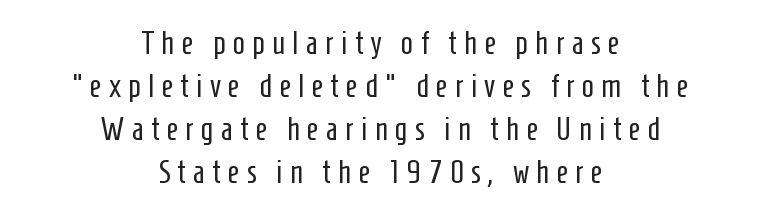
The image shows 32 px regular-weight, condensed sans-serif type, upright; set centered, normal line spacing (1.34x), unusually wide letter spacing (+0.23 em), not underlined; low stroke contrast and a medium x-height.
